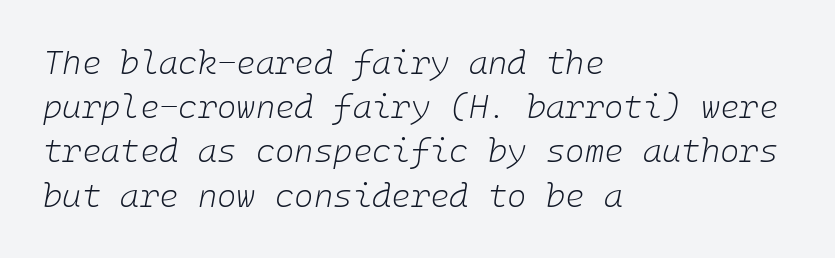
The image shows 33 px light type, italic (leaning right); set left-aligned, normal line spacing (1.34x), normal letter spacing, not underlined; low stroke contrast and a medium x-height.
